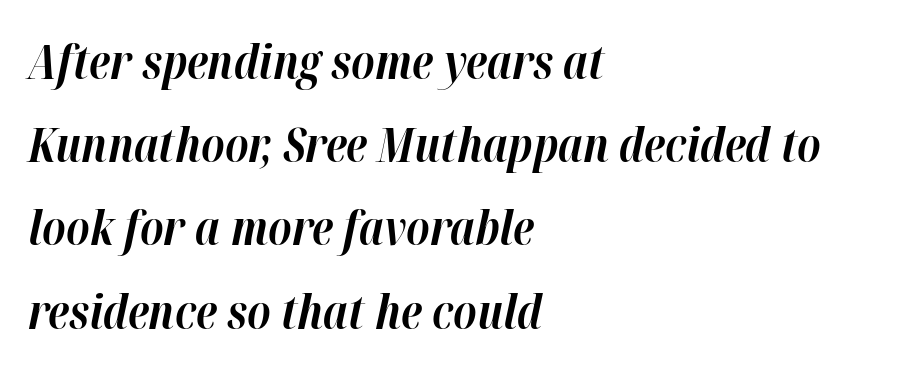
Q: Is the text bold? A: Yes.
Q: Is the text italic (slanted)? A: Yes, it leans right by about 12 degrees.
Q: Is the text underlined? A: No.
Q: How is the paragraph aligned? A: Left-aligned.
Q: Is the spacing between letters normal or unusually wide? A: Normal.
Q: Width (condensed, normal, or wide)? A: Normal.
Q: Stroke contrast? A: High.
Q: x-height? A: Medium.
Q: Monospaced? A: No.
